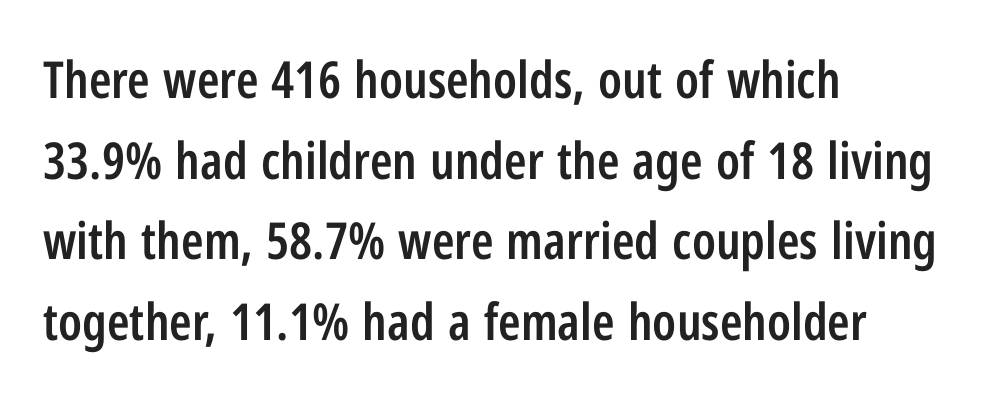
The image shows 51 px semibold, condensed sans-serif type, upright; set left-aligned, normal line spacing (1.58x), normal letter spacing, not underlined; low stroke contrast and a medium x-height.
